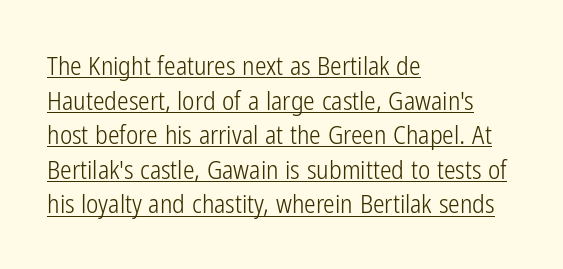
The image shows 26 px text type, upright; set left-aligned, normal line spacing (1.33x), normal letter spacing, underlined.
